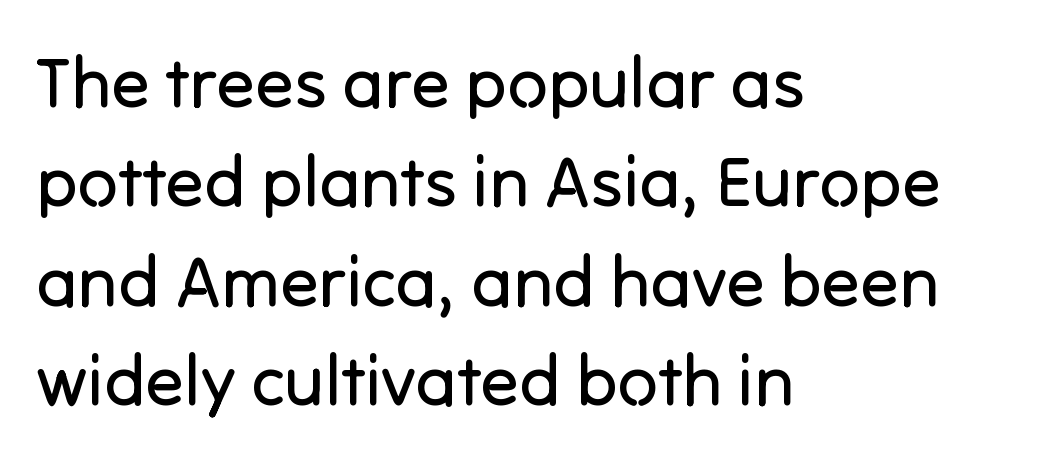
The paragraph has a hard left edge and a soft right edge. Weight: regular or lighter. The lines sit at an ordinary, default distance from one another. The letters stand straight up with perfectly vertical stems. The foot of each line stays bare and open.
